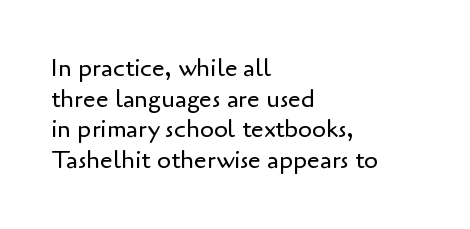
Q: Is the text bold? A: No.
Q: Is the text italic (slanted)? A: No, it is upright.
Q: Is the text underlined? A: No.
Q: How is the paragraph aligned? A: Left-aligned.
Q: Is the spacing between letters normal or unusually wide? A: Normal.
